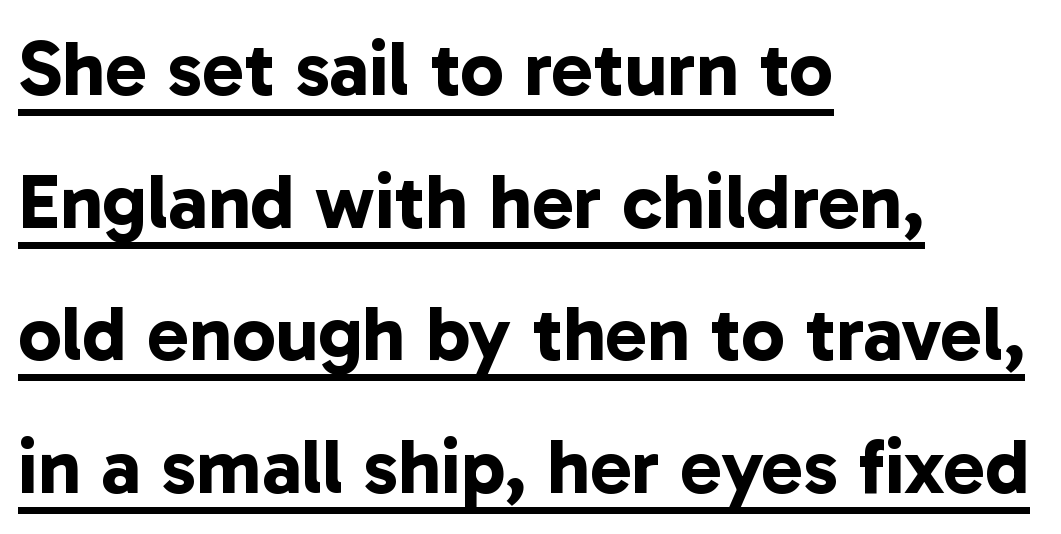
To sum up the face: it is a sans, with no serifs. Compared with typical paragraphs, the rows here are spaced about the same. The setting favours the left margin, as ordinary paragraphs usually do. As a designer I'd log this as weight 700, bold. Compared with typical body copy, the letter spacing here is the same.
